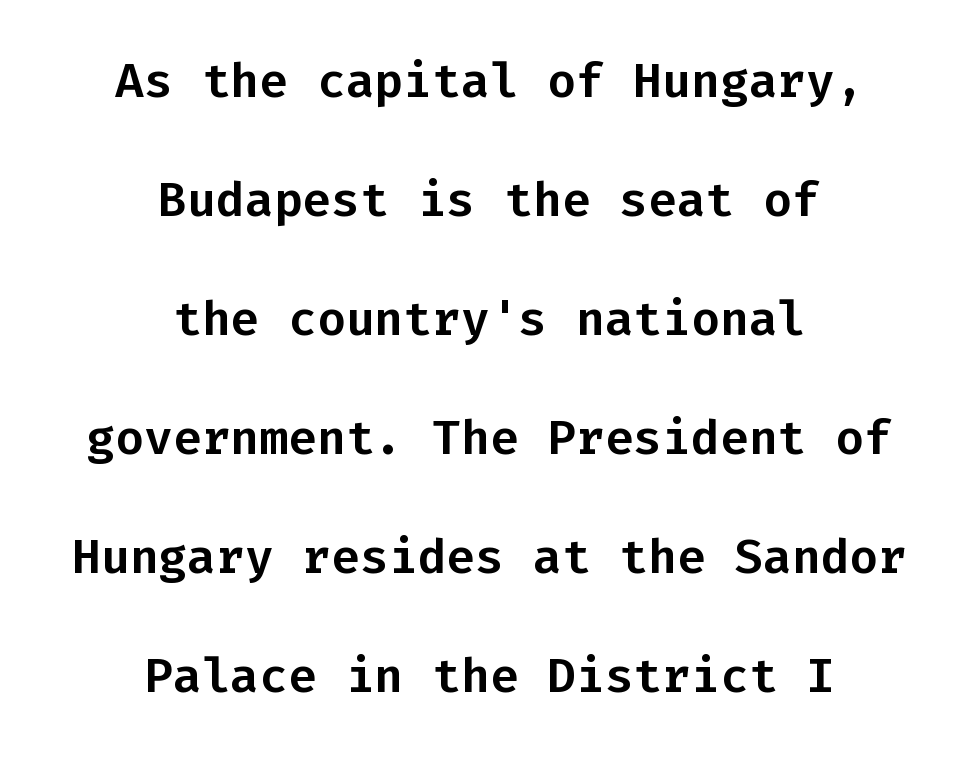
Line spacing here is loose. How are the letters spaced? Ordinarily, with no added tracking. Notice how the stems are strictly vertical — no italics here. Rule under the text: the space is simply empty.
